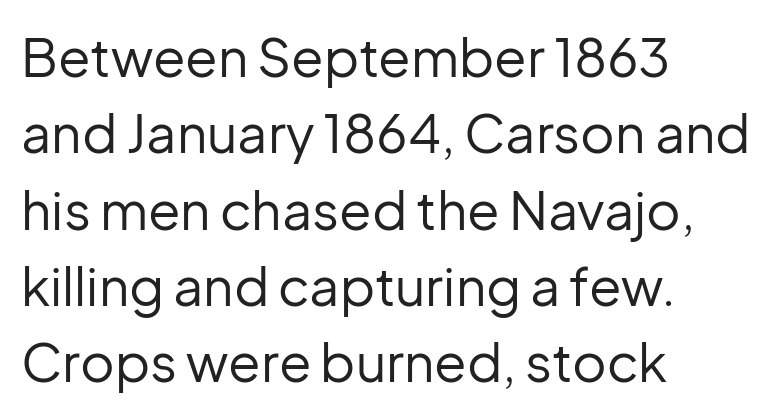
The image shows 53 px regular-weight sans-serif type, upright; set left-aligned, normal line spacing (1.44x), normal letter spacing, not underlined; low stroke contrast and a medium x-height.
